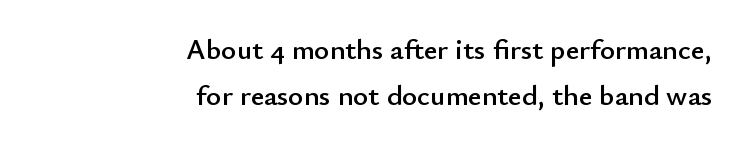
Interline gaps are of average width in this sample. The baseline area is clear. Is this a fixed-width face? No — the glyphs have proportional, varying widths. Observe the absence of serifs on each vertical stroke in this sample. Rendered with straight, roman letterforms.
